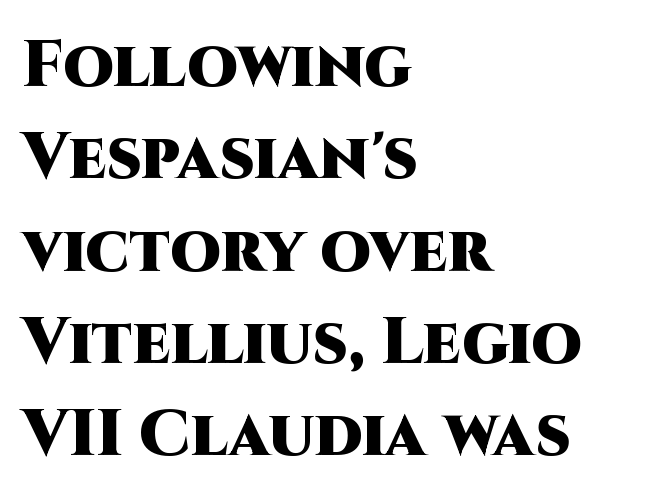
Only glyphs here, with clear space below each row. One glance says typical: line gaps are just what's usual. Standard letterfit; no display-style spreading of the glyphs. The typeface chosen for these lines omits serifs. These lines are rendered in a variable-pitch font. Chunky letters — that's bold for sure.
